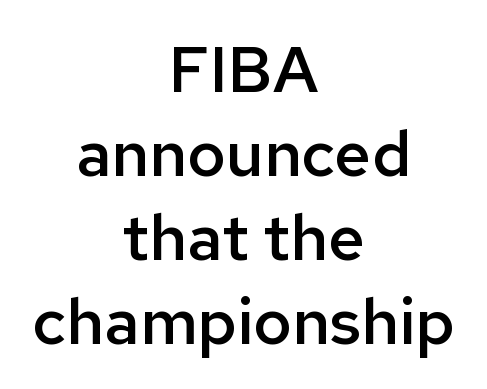
{"serif": "no", "italic": "no", "bold": "semi", "weight": "semibold", "width": "normal", "stroke_contrast": "low", "x_height": "medium", "monospaced": "no", "underline": "no", "align": "center", "line_spacing": "normal", "line_spacing_ratio": 1.29, "letter_spacing": "normal", "letter_spacing_em": 0.0, "glyph_px": 65}
